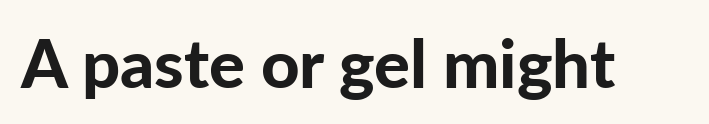
The image shows 67 px bold sans-serif type, upright; set normal letter spacing, not underlined; low stroke contrast and a medium x-height.
